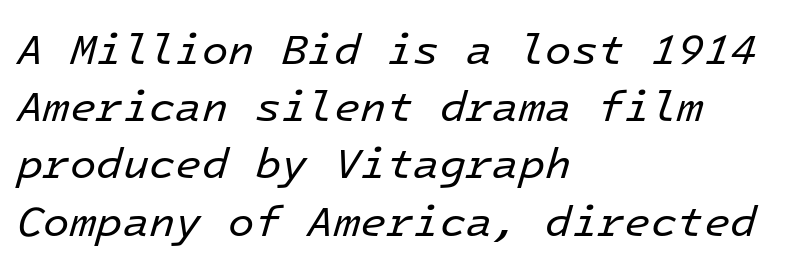
The image shows 43 px regular-weight type, italic (leaning right), monospaced; set left-aligned, normal line spacing (1.33x), normal letter spacing, not underlined; low stroke contrast and a medium x-height.
